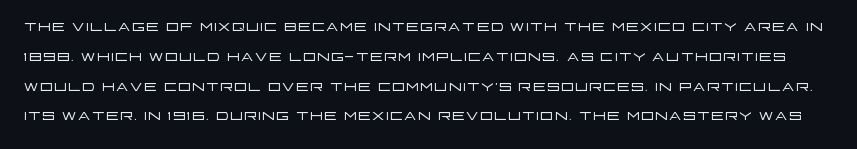
Line spacing here is normal. You can tell it's not italic because the verticals are truly vertical. The space beneath each line is pristine and unruled. Default kerning and tracking; the words read as compact shapes.
